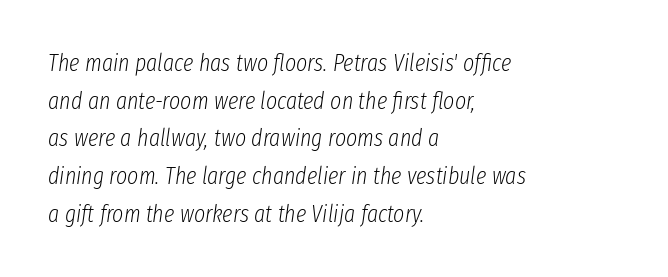
{"italic": "yes", "lean": "right", "slant_degrees": 8, "bold": "no", "underline": "no", "align": "left", "line_spacing": "normal", "line_spacing_ratio": 1.57, "letter_spacing": "normal", "letter_spacing_em": 0.0, "glyph_px": 24}
